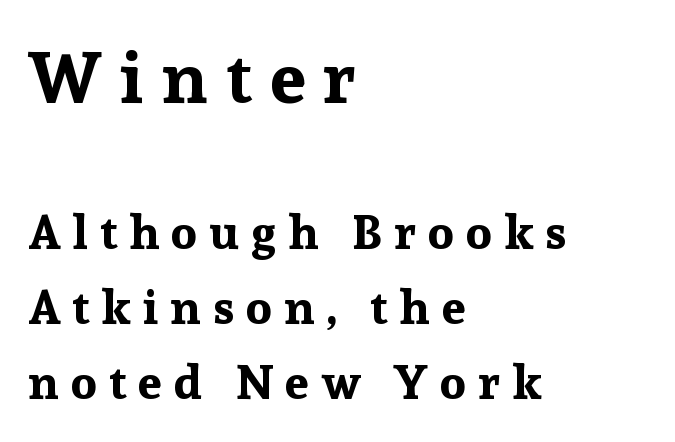
Q: Is the text bold? A: Yes.
Q: Is the text italic (slanted)? A: No, it is upright.
Q: Is the typeface a serif or a sans-serif typeface? A: Serif.
Q: Is the text underlined? A: No.
Q: How is the paragraph aligned? A: Left-aligned.
Q: Is the spacing between letters normal or unusually wide? A: Unusually wide.
Q: Is the spacing between lines tight, normal or loose? A: Normal.
Q: Which block of text is set in a larger size, the first (top) or the second (bottom)? A: The first (top) one.
Q: Width (condensed, normal, or wide)? A: Normal.
Q: Stroke contrast? A: Low.
Q: x-height? A: Medium.
Q: Monospaced? A: No.
